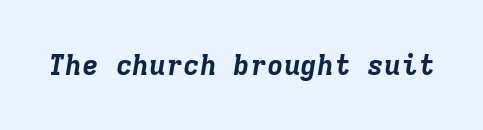
This sample uses plain, unmodified letter spacing. Style check: oblique. Fixed-width glyphs throughout — classic coding-font behaviour. The area under the type is left untouched.
